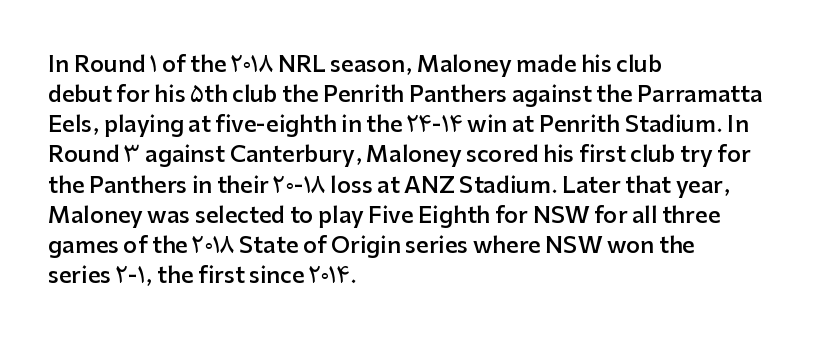
The image shows 22 px text type, upright; set left-aligned, normal line spacing (1.37x), normal letter spacing, not underlined.
